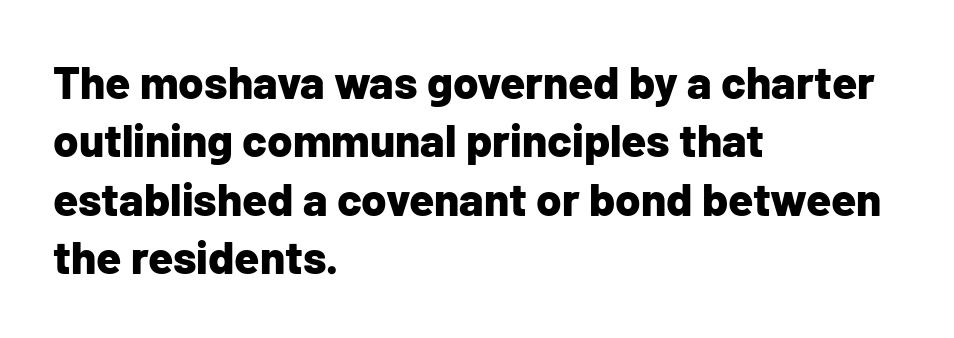
Q: Is the text bold? A: Yes.
Q: Is the text italic (slanted)? A: No, it is upright.
Q: Is the typeface a serif or a sans-serif typeface? A: Sans-serif.
Q: Is the text underlined? A: No.
Q: How is the paragraph aligned? A: Left-aligned.
Q: Is the spacing between letters normal or unusually wide? A: Normal.
Q: Is the spacing between lines tight, normal or loose? A: Normal.
Q: Width (condensed, normal, or wide)? A: Normal.
Q: Stroke contrast? A: Low.
Q: x-height? A: Medium.
Q: Monospaced? A: No.
